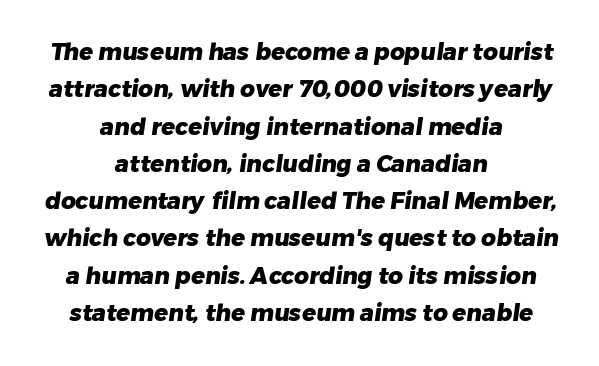
Q: Is the text bold? A: Yes.
Q: Is the text underlined? A: No.
Q: How is the paragraph aligned? A: Centered.
Q: Is the spacing between letters normal or unusually wide? A: Normal.
Q: Is the spacing between lines tight, normal or loose? A: Normal.
